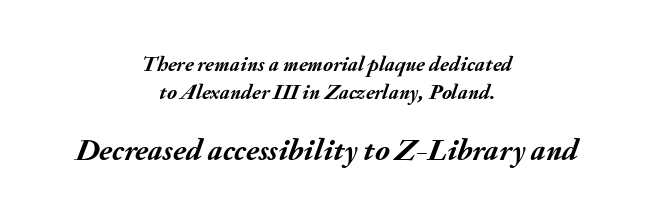
Q: Is the text bold? A: Yes.
Q: Is the text italic (slanted)? A: Yes, it leans right by about 20 degrees.
Q: Is the text underlined? A: No.
Q: How is the paragraph aligned? A: Centered.
Q: Is the spacing between letters normal or unusually wide? A: Normal.
Q: Is the spacing between lines tight, normal or loose? A: Normal.
Q: Which block of text is set in a larger size, the first (top) or the second (bottom)? A: The second (bottom) one.
Q: Width (condensed, normal, or wide)? A: Normal.
Q: Stroke contrast? A: Medium.
Q: x-height? A: Small.
Q: Monospaced? A: No.
